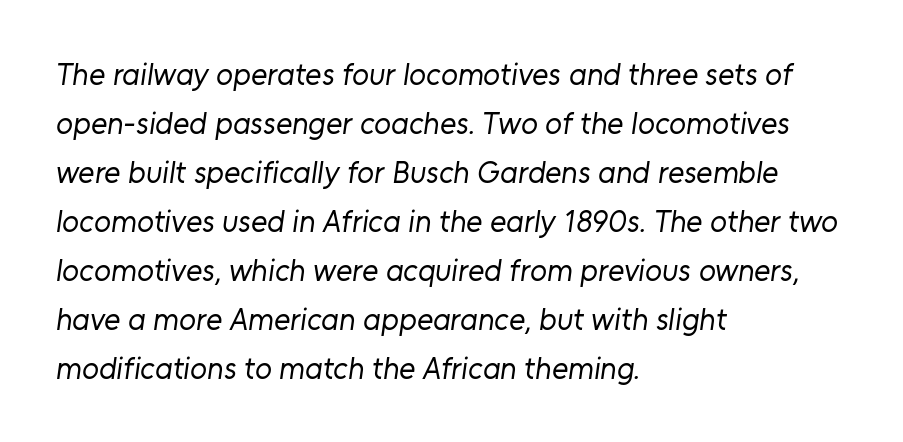
{"serif": "no", "bold": "no", "weight": "regular", "width": "normal", "stroke_contrast": "low", "x_height": "medium", "monospaced": "no", "underline": "no", "align": "left", "line_spacing": "normal", "line_spacing_ratio": 1.58, "letter_spacing": "normal", "letter_spacing_em": 0.0, "glyph_px": 31}
